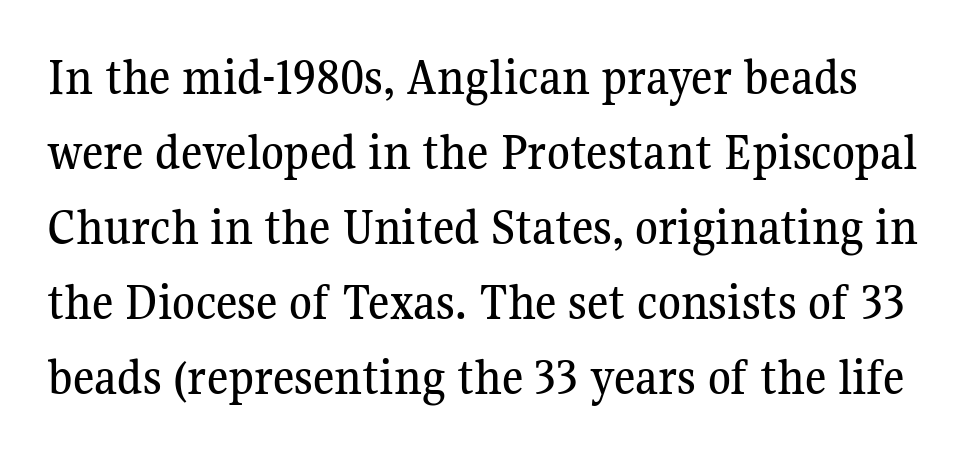
The image shows 52 px serif type, upright; set normal line spacing (1.44x), normal letter spacing, not underlined; medium stroke contrast and a medium x-height.
